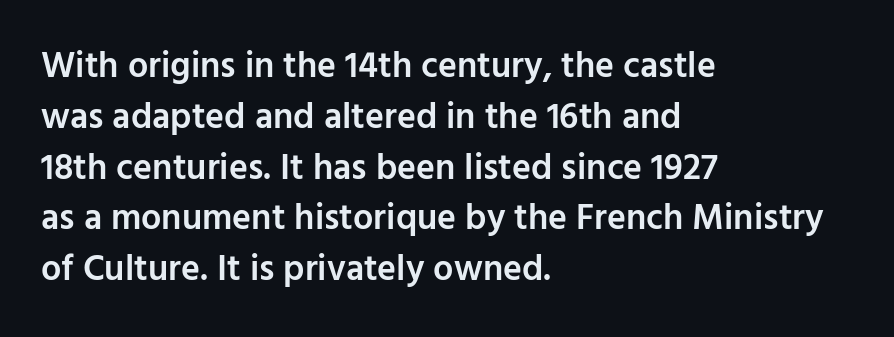
The image shows 36 px semibold sans-serif type, upright; set left-aligned, normal line spacing (1.41x), normal letter spacing, not underlined; low stroke contrast and a medium x-height.
